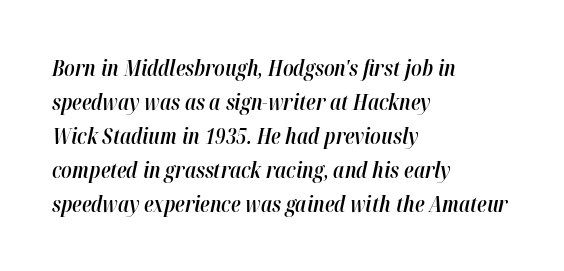
{"italic": "yes", "lean": "right", "slant_degrees": 12, "bold": "semi", "underline": "no", "align": "left", "line_spacing": "normal", "line_spacing_ratio": 1.54, "letter_spacing": "normal", "letter_spacing_em": 0.0, "glyph_px": 22}
